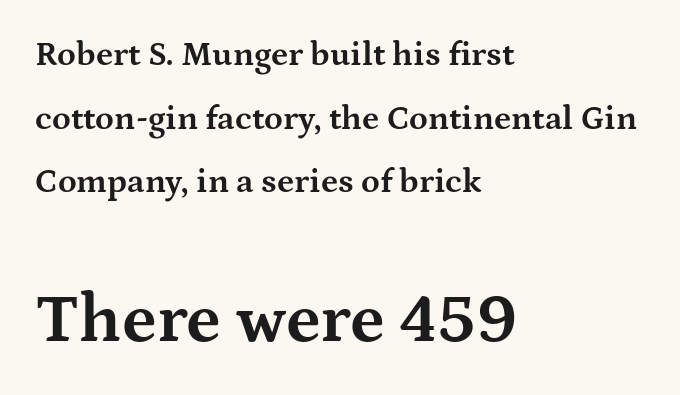
The image shows 69 px bold, wide serif type, upright; set left-aligned, line spacing 1.87x, normal letter spacing, not underlined; the second (bottom) block is 2.03x larger; medium stroke contrast and a medium x-height.
